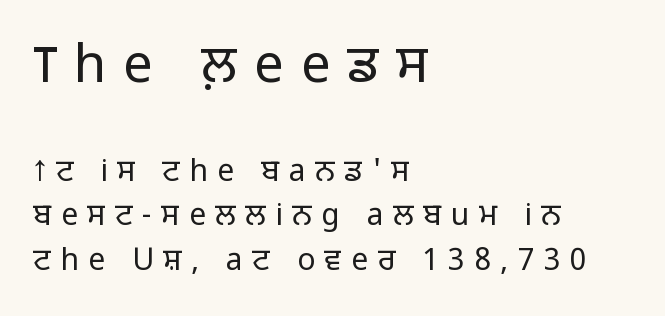
{"serif": "no", "italic": "no", "bold": "no", "weight": "light", "width": "normal", "stroke_contrast": "low", "x_height": "medium", "monospaced": "no", "underline": "no", "align": "left", "line_spacing": "normal", "line_spacing_ratio": 1.47, "letter_spacing": "wide", "letter_spacing_em": 0.32, "larger_block": "first", "size_ratio": 1.77, "glyph_px": 53}
